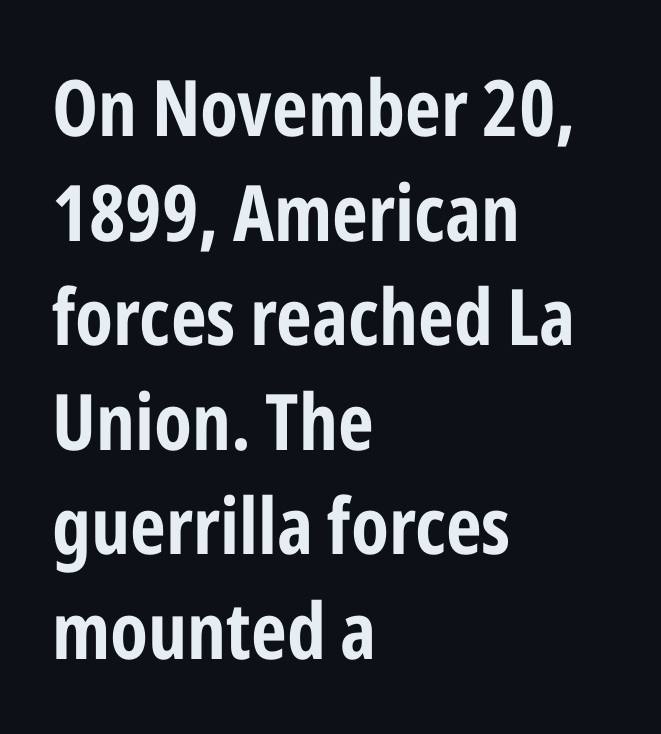
Does the type have serifs? No, each stem ends abruptly. You could not count columns in this text — the font is proportionally spaced. Only glyphs here, with clear space below each row. Notice how the passage keeps a crisp vertical edge on the left only.
